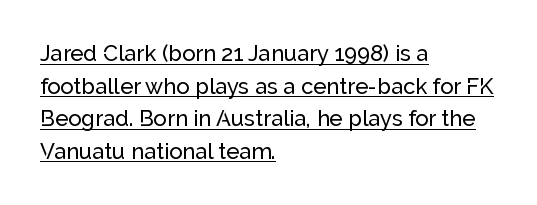
Words appear dense and cohesive because spacing is normal. The lettering stays uniformly vertical, giving the passage a roman look. Whoever set this chose a conventional vertical rhythm. This sample carries an underscore along the baseline area. The passage is arranged the way most books set body copy — flush left.
